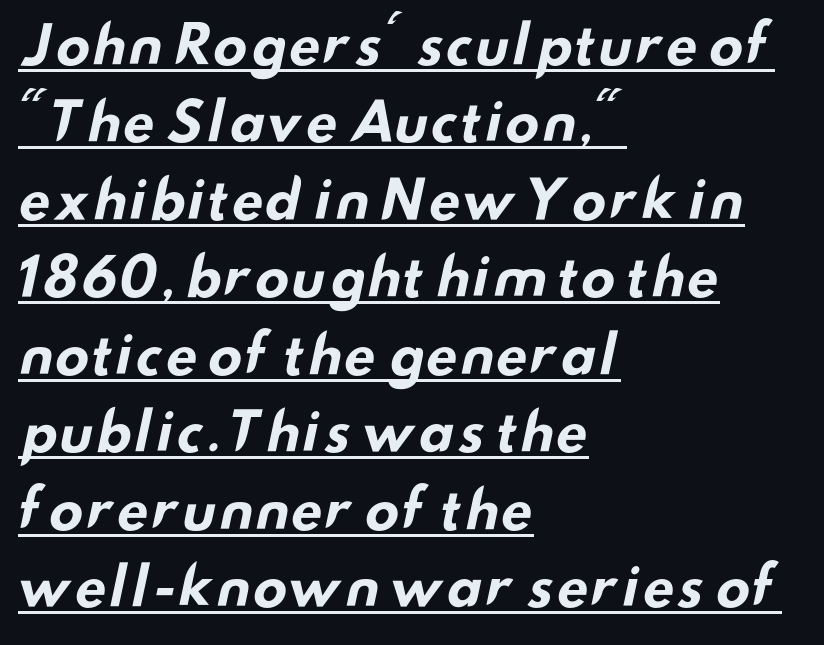
Q: Is the text bold? A: Yes.
Q: Is the typeface a serif or a sans-serif typeface? A: Sans-serif.
Q: Is the text underlined? A: Yes.
Q: How is the paragraph aligned? A: Left-aligned.
Q: Is the spacing between letters normal or unusually wide? A: Normal.
Q: Is the spacing between lines tight, normal or loose? A: Normal.
Q: Width (condensed, normal, or wide)? A: Wide.
Q: Stroke contrast? A: Low.
Q: x-height? A: Small.
Q: Monospaced? A: No.
